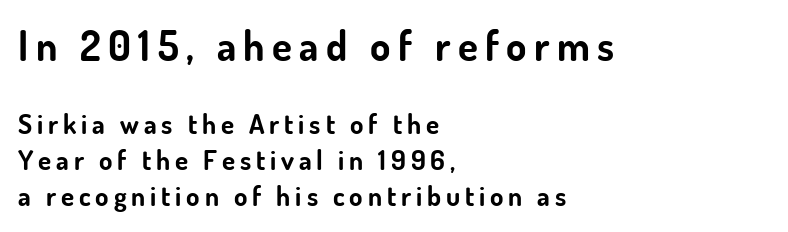
{"serif": "no", "italic": "no", "bold": "yes", "weight": "bold", "width": "normal", "stroke_contrast": "low", "x_height": "small", "monospaced": "no", "underline": "no", "align": "left", "line_spacing": "normal", "line_spacing_ratio": 1.34, "larger_block": "first", "size_ratio": 1.52, "glyph_px": 41}
